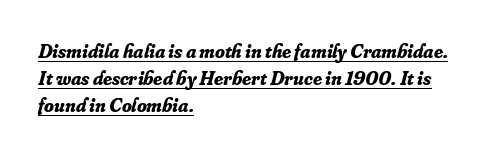
{"italic": "yes", "lean": "right", "slant_degrees": 16, "bold": "yes", "underline": "yes", "align": "left", "line_spacing": "normal", "line_spacing_ratio": 1.36, "letter_spacing": "normal", "letter_spacing_em": 0.0, "glyph_px": 20}
